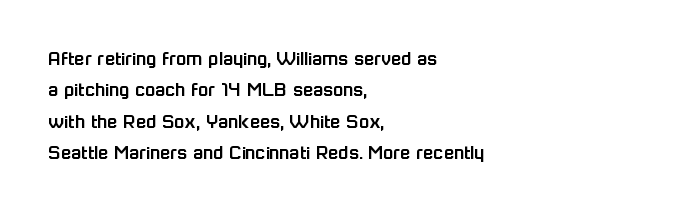
{"italic": "no", "underline": "no", "align": "left", "line_spacing": "normal", "line_spacing_ratio": 1.49, "letter_spacing": "normal", "letter_spacing_em": 0.0, "glyph_px": 21}
